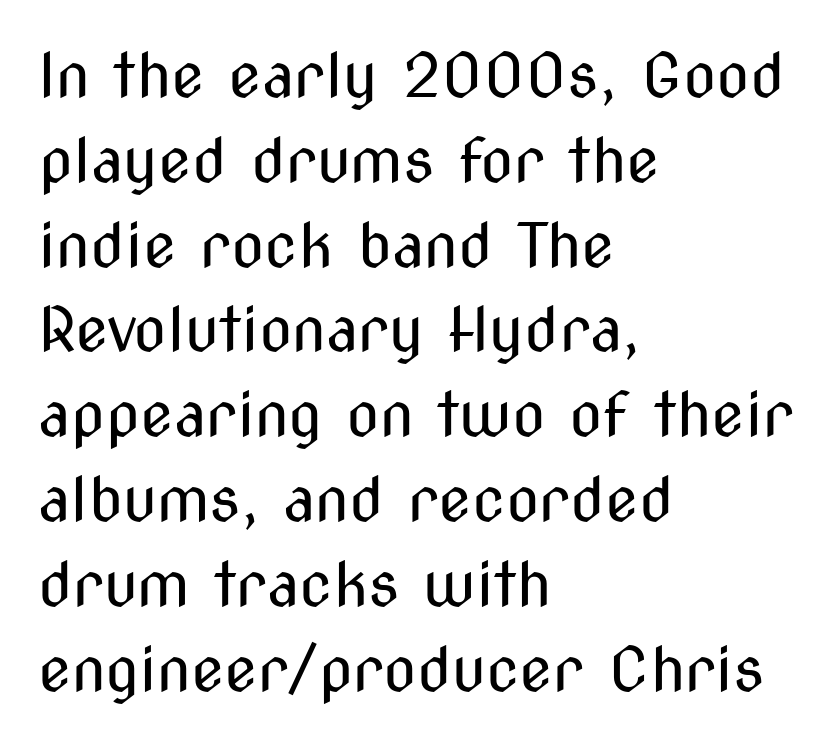
Q: Is the text bold? A: No.
Q: Is the text italic (slanted)? A: No, it is upright.
Q: Is the typeface a serif or a sans-serif typeface? A: Sans-serif.
Q: Is the text underlined? A: No.
Q: How is the paragraph aligned? A: Left-aligned.
Q: Is the spacing between letters normal or unusually wide? A: Normal.
Q: Is the spacing between lines tight, normal or loose? A: Normal.
Q: Width (condensed, normal, or wide)? A: Condensed.
Q: Stroke contrast? A: Medium.
Q: x-height? A: Medium.
Q: Monospaced? A: No.
